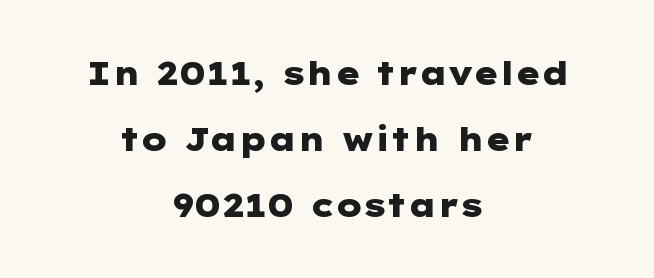
The image shows 32 px heavy, wide sans-serif type, upright; set centered, loose line spacing (2.06x), normal letter spacing, not underlined; low stroke contrast and a medium x-height.
